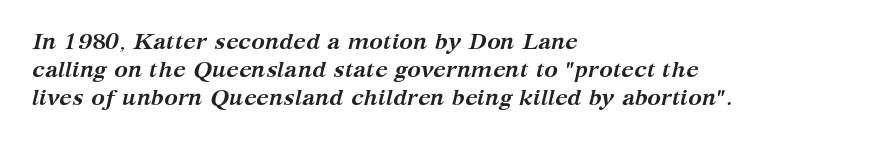
Q: Is the text bold? A: Yes.
Q: Is the text italic (slanted)? A: Yes, it leans right by about 12 degrees.
Q: Is the text underlined? A: No.
Q: How is the paragraph aligned? A: Left-aligned.
Q: Is the spacing between letters normal or unusually wide? A: Normal.
